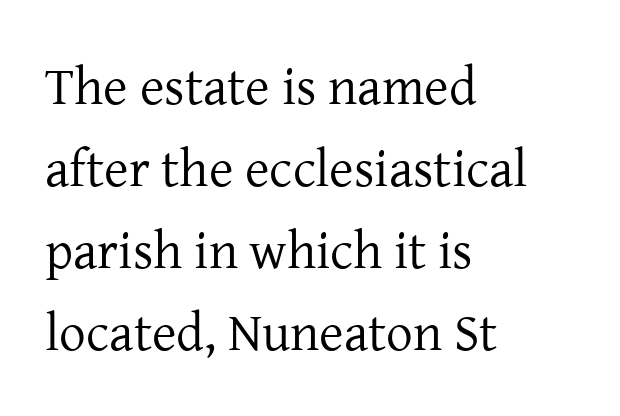
Q: Is the text bold? A: No.
Q: Is the text italic (slanted)? A: No, it is upright.
Q: Is the typeface a serif or a sans-serif typeface? A: Serif.
Q: Is the text underlined? A: No.
Q: How is the paragraph aligned? A: Left-aligned.
Q: Is the spacing between letters normal or unusually wide? A: Normal.
Q: Is the spacing between lines tight, normal or loose? A: Normal.
Q: Width (condensed, normal, or wide)? A: Normal.
Q: Stroke contrast? A: Low.
Q: x-height? A: Medium.
Q: Monospaced? A: No.
